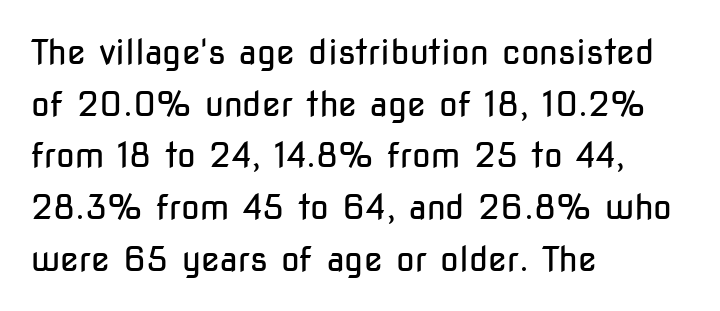
The image shows 34 px regular-weight, condensed sans-serif type, upright; set left-aligned, normal line spacing (1.52x), normal letter spacing, not underlined; low stroke contrast and a medium x-height.
